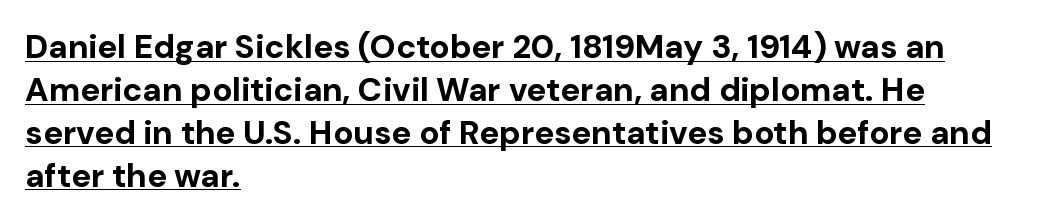
The image shows 33 px bold sans-serif type, upright; set left-aligned, normal line spacing (1.3x), normal letter spacing, underlined; low stroke contrast and a medium x-height.
